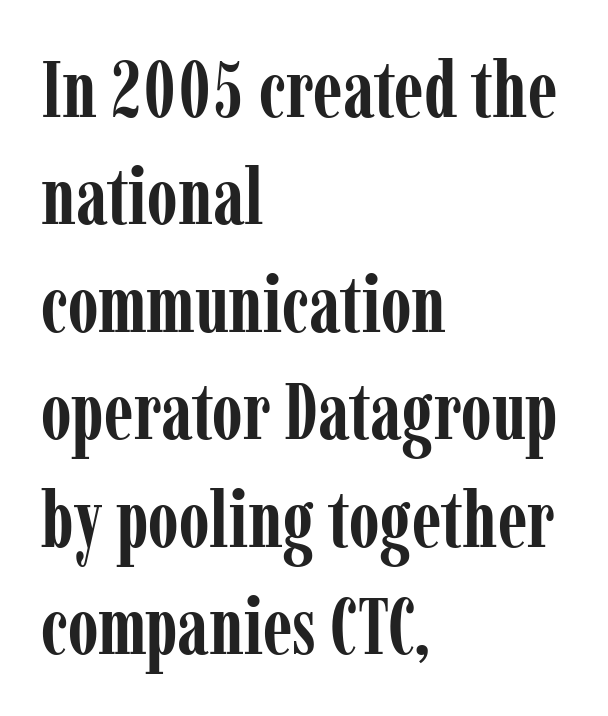
Q: Is the text bold? A: Yes.
Q: Is the text italic (slanted)? A: No, it is upright.
Q: Is the typeface a serif or a sans-serif typeface? A: Serif.
Q: Is the text underlined? A: No.
Q: How is the paragraph aligned? A: Left-aligned.
Q: Is the spacing between letters normal or unusually wide? A: Normal.
Q: Is the spacing between lines tight, normal or loose? A: Normal.
Q: Width (condensed, normal, or wide)? A: Condensed.
Q: Stroke contrast? A: Low.
Q: x-height? A: Medium.
Q: Monospaced? A: No.
